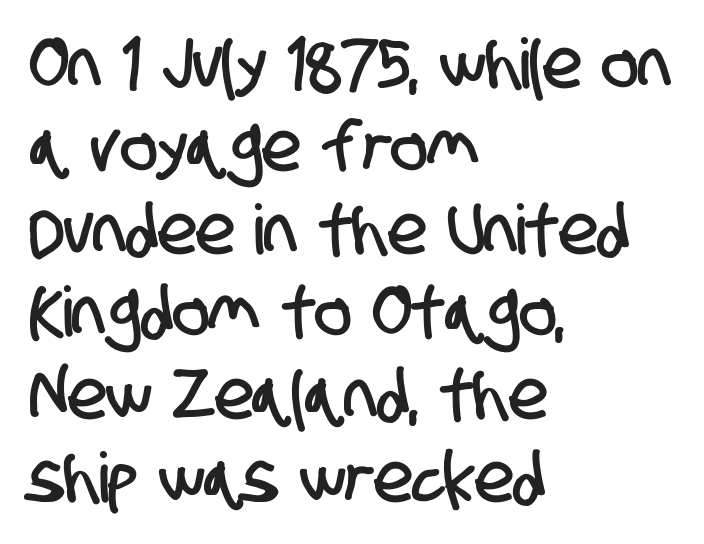
{"serif": "no", "width": "condensed", "stroke_contrast": "low", "x_height": "large", "monospaced": "no", "underline": "no", "align": "left", "line_spacing_ratio": 1.2, "letter_spacing": "normal", "letter_spacing_em": 0.0, "glyph_px": 69}
